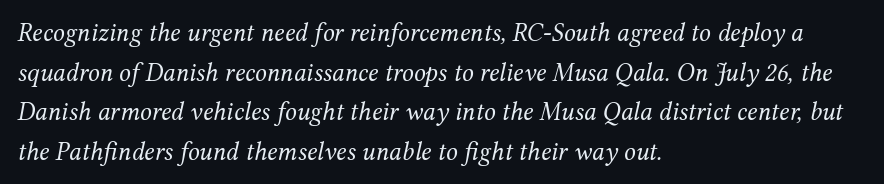
The image shows 26 px text type, italic (leaning right); set left-aligned, normal line spacing (1.52x), normal letter spacing, not underlined.
